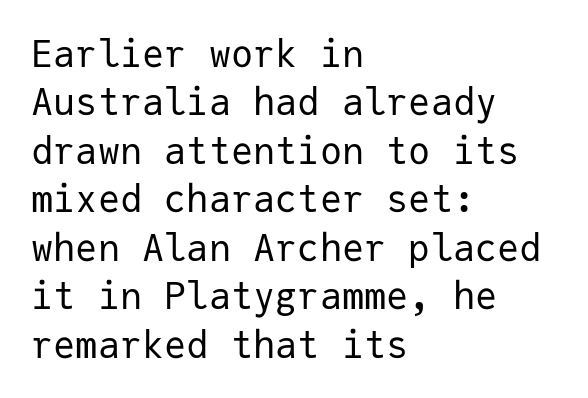
{"serif": "no", "italic": "no", "bold": "no", "weight": "regular", "width": "normal", "stroke_contrast": "low", "x_height": "medium", "monospaced": "yes", "underline": "no", "align": "left", "line_spacing": "normal", "line_spacing_ratio": 1.31, "letter_spacing": "normal", "letter_spacing_em": 0.0, "glyph_px": 37}
